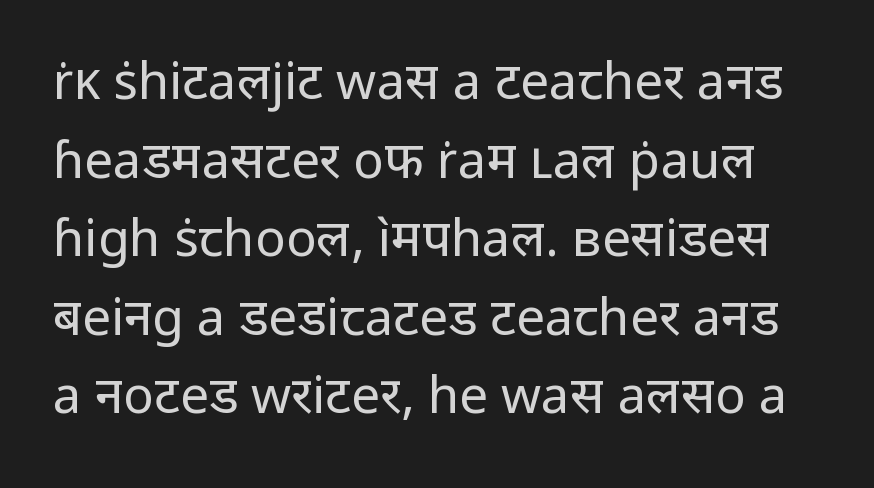
Q: Is the text bold? A: No.
Q: Is the text italic (slanted)? A: No, it is upright.
Q: Is the typeface a serif or a sans-serif typeface? A: Sans-serif.
Q: Is the text underlined? A: No.
Q: Is the spacing between letters normal or unusually wide? A: Normal.
Q: Is the spacing between lines tight, normal or loose? A: Normal.
Q: Width (condensed, normal, or wide)? A: Normal.
Q: Stroke contrast? A: Low.
Q: x-height? A: Medium.
Q: Monospaced? A: No.
